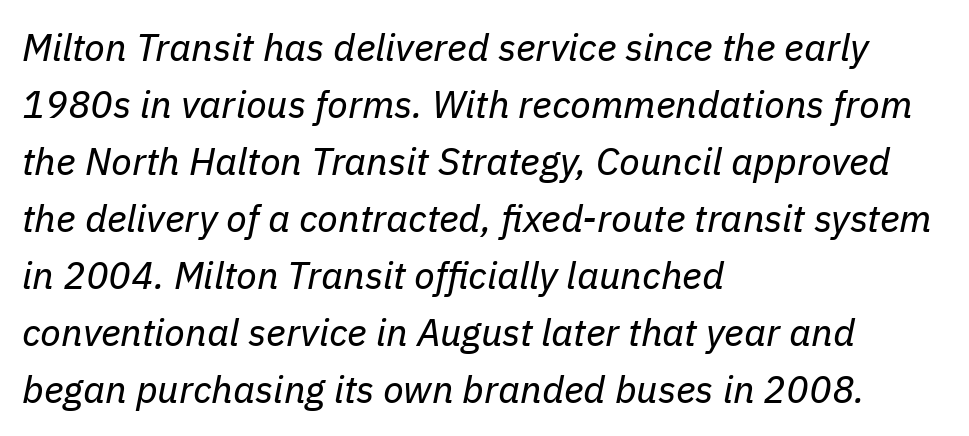
Stem width sits at or under what a default text font uses. Characters follow at the spacing the type designer built in. This sample has the flowing, uneven cadence of proportional lettering. The glyphs look as if they've been sheared to an angle. Leftover space on each line is placed entirely after the last word. Evenly set lines give the paragraph a standard silhouette.
